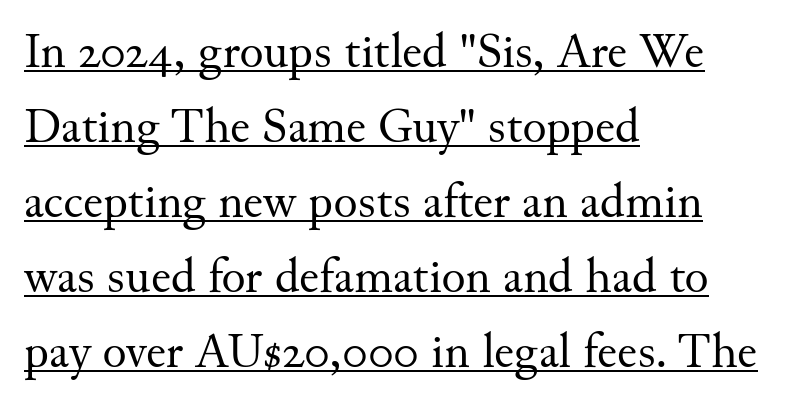
A classic flush-left, rag-right setting is used for this passage. Nothing heavy about these letters — not bold at all. Does extra space separate the letters? No, they use regular spacing. The glyphs are accompanied by a horizontal stroke just below them.
